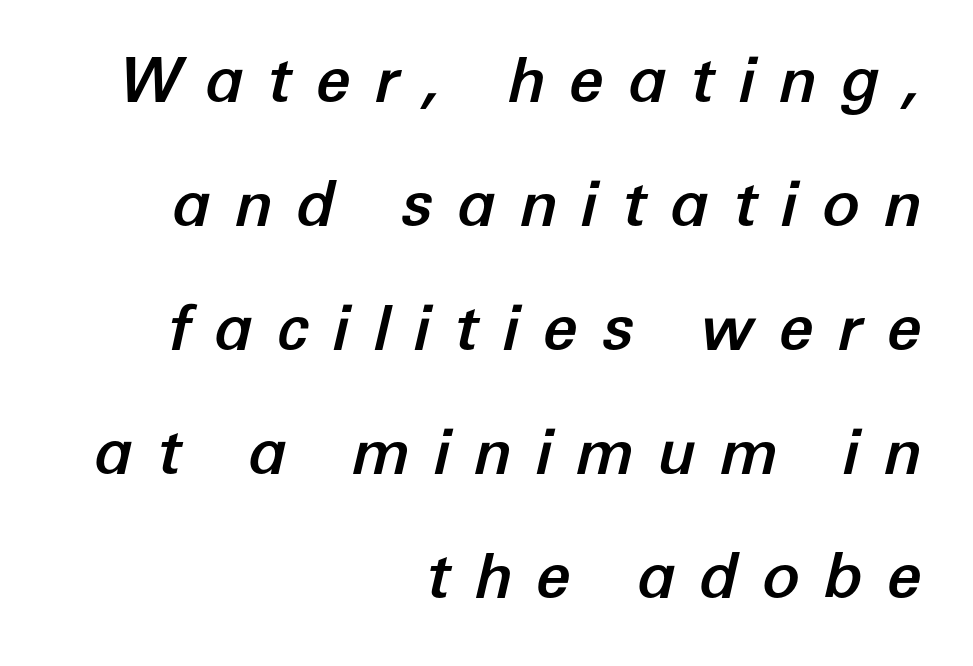
Loosely led — the rows are spread out. The face used here is proportionally spaced, like ordinary book or web type. Notice how the passage keeps a crisp vertical edge on the right only. Between one letter and the next there's a generous, obvious gap.
